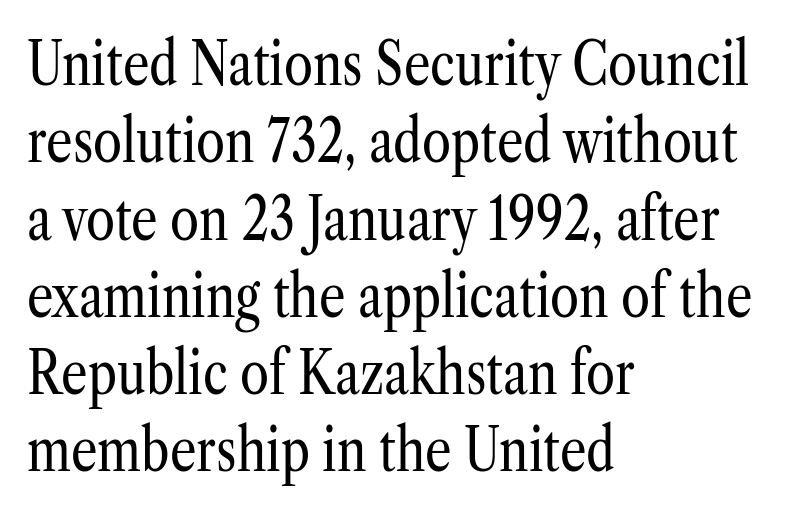
The image shows 59 px regular-weight, condensed serif type, upright; set left-aligned, normal line spacing (1.31x), normal letter spacing, not underlined; low stroke contrast and a medium x-height.
